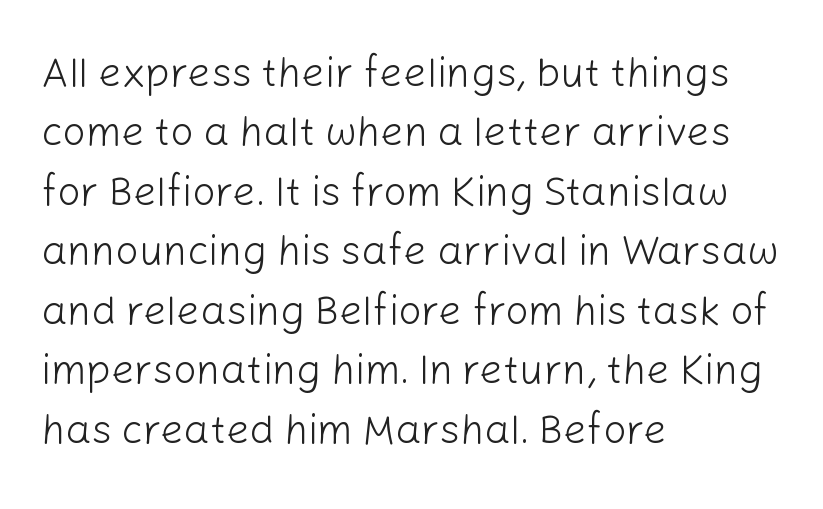
The foot of each line stays bare and open. Notice how the passage keeps a crisp vertical edge on the left only. The strokes are not fattened; the text isn't bold. This is sans-serif lettering, the kind often seen on screens and signage. The rendering uses natural spacing where letterforms have individual widths. The passage shown stacks its lines at a standard gap.
